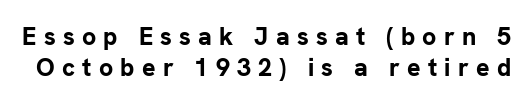
Q: Is the text bold? A: Yes.
Q: Is the text italic (slanted)? A: No, it is upright.
Q: Is the text underlined? A: No.
Q: Is the spacing between letters normal or unusually wide? A: Unusually wide.
Q: Is the spacing between lines tight, normal or loose? A: Normal.
